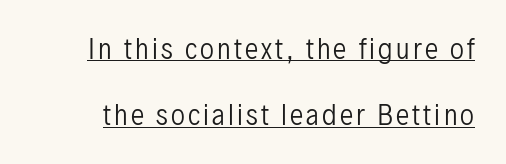
The image shows 27 px text type, upright; set loose line spacing (2.45x), underlined.
